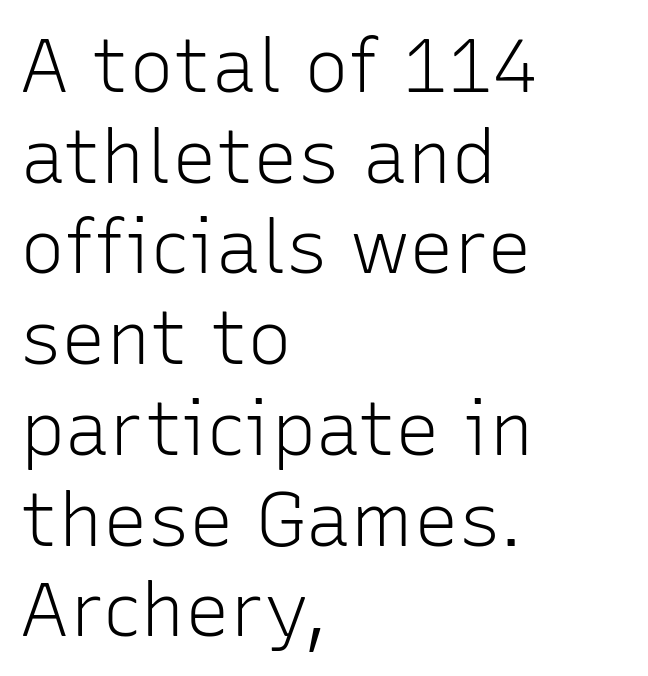
{"serif": "no", "italic": "no", "bold": "no", "weight": "light", "width": "normal", "stroke_contrast": "low", "x_height": "medium", "monospaced": "no", "underline": "no", "align": "left", "line_spacing_ratio": 1.21, "letter_spacing": "normal", "letter_spacing_em": 0.0, "glyph_px": 75}
